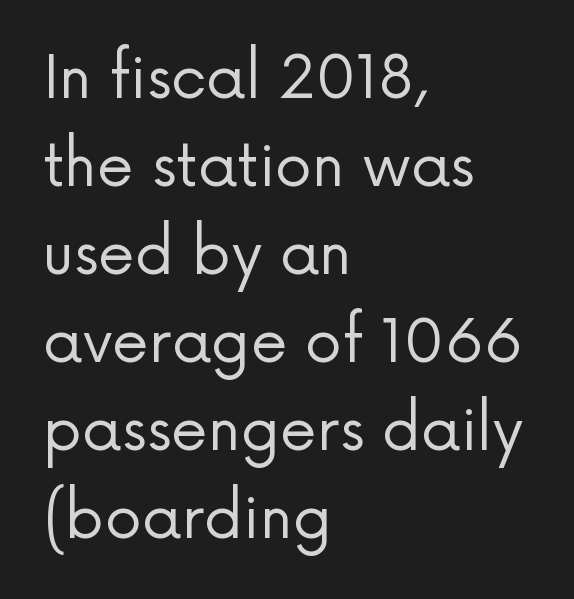
{"serif": "no", "italic": "no", "bold": "no", "weight": "regular", "width": "normal", "stroke_contrast": "low", "x_height": "medium", "monospaced": "no", "underline": "no", "align": "left", "line_spacing": "normal", "line_spacing_ratio": 1.49, "letter_spacing": "normal", "letter_spacing_em": 0.0, "glyph_px": 59}
